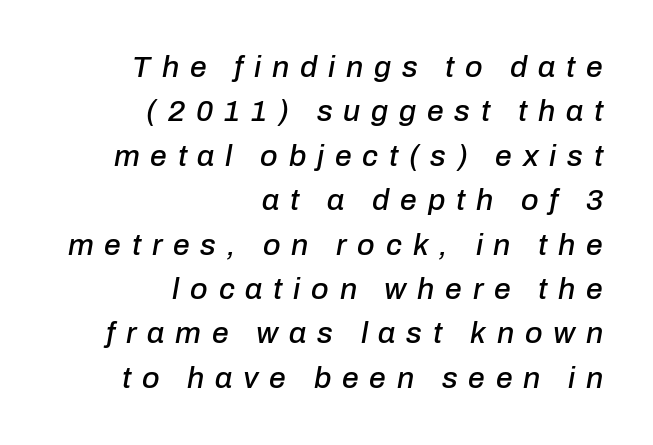
Observe the lean: these are italic letterforms. Line ends are locked; line starts wander. Descenders hang freely into open space. Normally led — the rows are evenly, conventionally spaced.
